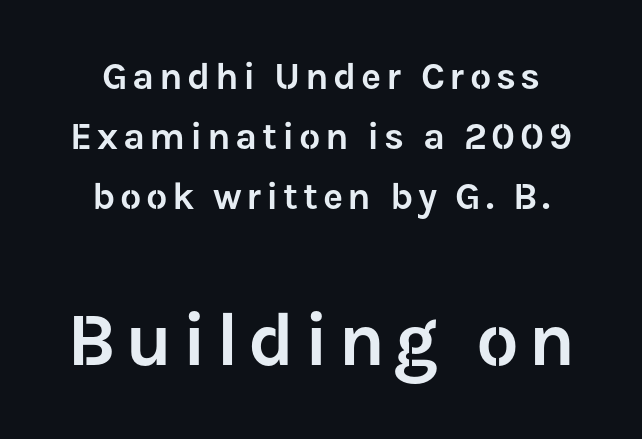
I'd call this a sans setting — the letters go barefoot. A roman cut, with each character standing at attention. The second block has been scaled up relative to the first. The letters advance in unequal steps, a hallmark of proportional type. A clean baseline with only descenders dipping below it. Normally led — the rows are evenly, conventionally spaced.
